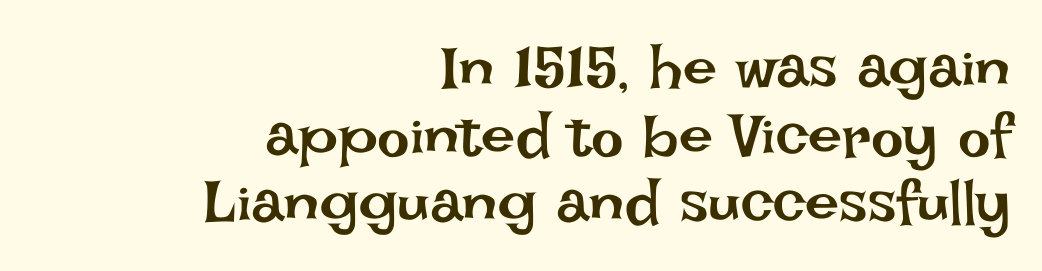
Q: Is the text bold? A: No.
Q: Is the text italic (slanted)? A: No, it is upright.
Q: Is the text underlined? A: No.
Q: How is the paragraph aligned? A: Right-aligned.
Q: Is the spacing between letters normal or unusually wide? A: Normal.
Q: Is the spacing between lines tight, normal or loose? A: Tight.
Q: Width (condensed, normal, or wide)? A: Normal.
Q: Stroke contrast? A: Low.
Q: x-height? A: Large.
Q: Monospaced? A: No.
